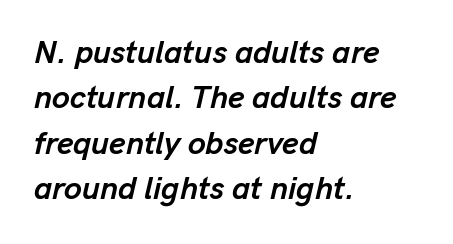
{"italic": "yes", "lean": "right", "slant_degrees": 13, "bold": "yes", "weight": "semibold", "width": "normal", "stroke_contrast": "low", "x_height": "medium", "monospaced": "no", "underline": "no", "align": "left", "line_spacing": "normal", "line_spacing_ratio": 1.42, "letter_spacing": "normal", "letter_spacing_em": 0.0, "glyph_px": 32}
